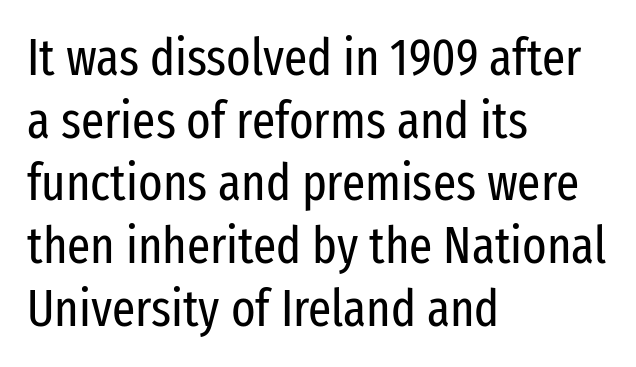
The image shows 51 px regular-weight, condensed sans-serif type, upright; set left-aligned, line spacing 1.23x, normal letter spacing, not underlined; low stroke contrast and a medium x-height.
